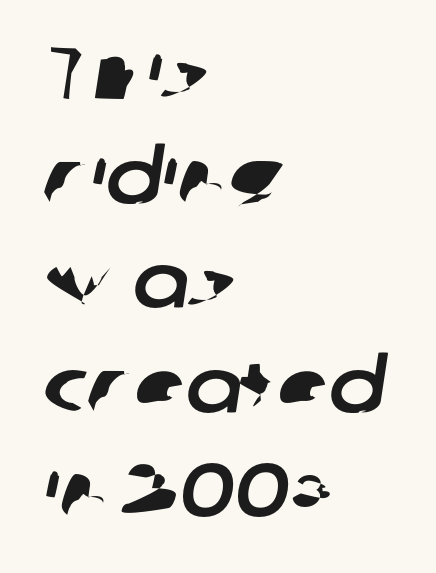
{"serif": "no", "width": "normal", "stroke_contrast": "low", "x_height": "medium", "monospaced": "no", "underline": "no", "align": "left", "line_spacing": "normal", "line_spacing_ratio": 1.39, "letter_spacing": "normal", "letter_spacing_em": 0.0, "glyph_px": 75}
